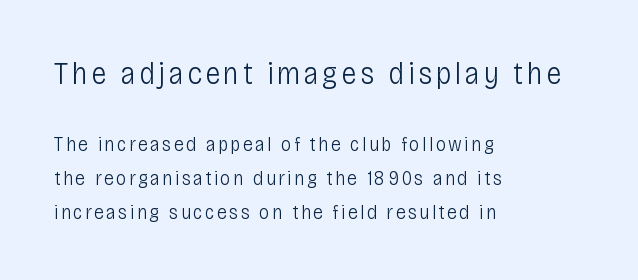
The image shows 32 px light, condensed sans-serif type, upright; set left-aligned, normal line spacing (1.62x), not underlined; the first (top) block is 1.52x larger; low stroke contrast and a large x-height.
